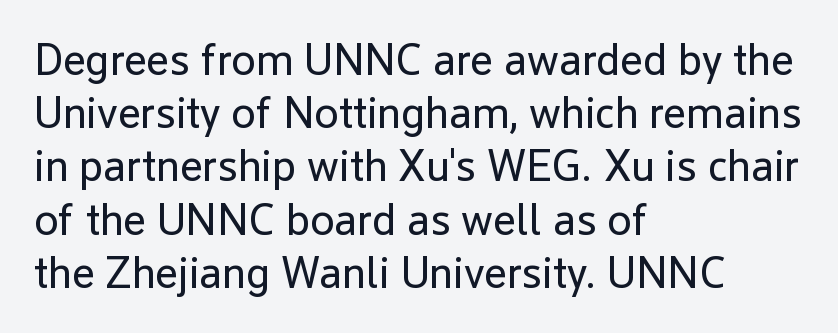
{"serif": "no", "italic": "no", "bold": "no", "weight": "regular", "width": "normal", "stroke_contrast": "low", "x_height": "medium", "monospaced": "no", "underline": "no", "align": "left", "line_spacing_ratio": 1.21, "letter_spacing": "normal", "letter_spacing_em": 0.0, "glyph_px": 44}
